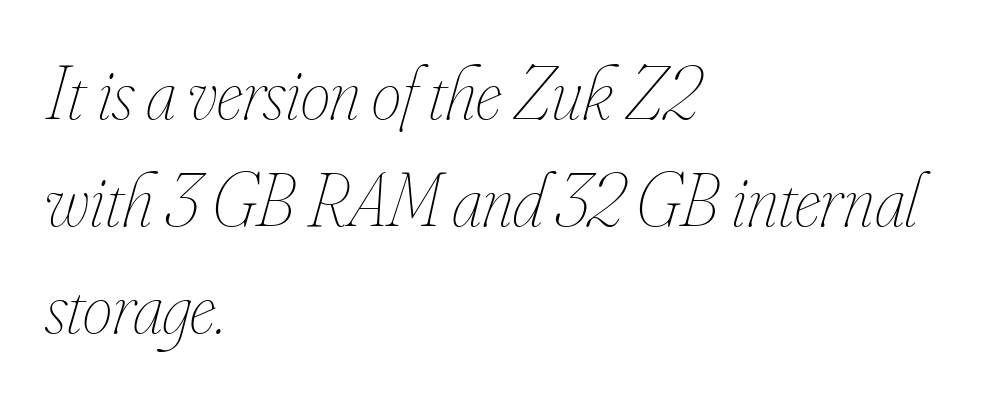
This is not heavy type; no bold has been used. Layout note: lines flush left. No word sits above an underline. Rendered with sloped, italic letterforms.
